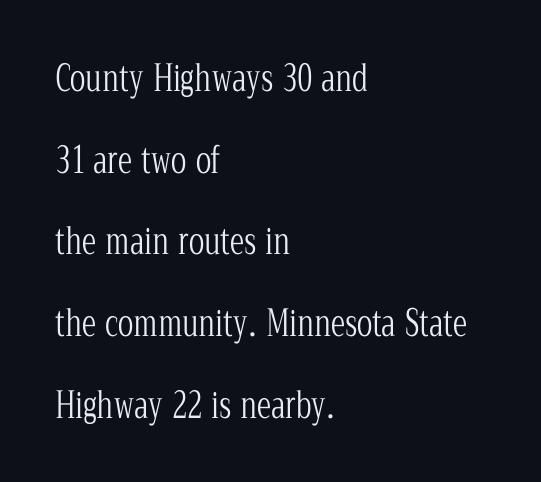
The image shows 36 px light, condensed serif type, upright; set left-aligned, loose line spacing (2.27x), normal letter spacing, not underlined; low stroke contrast and a medium x-height.
